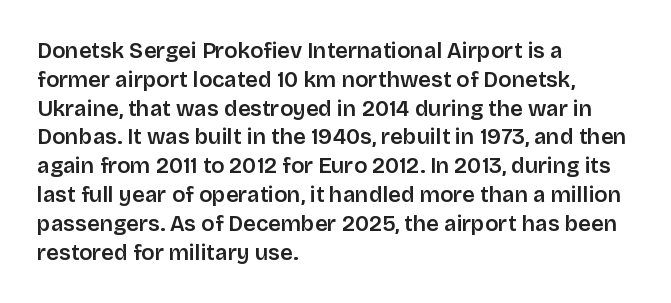
{"italic": "no", "underline": "no", "align": "left", "line_spacing": "normal", "line_spacing_ratio": 1.31, "letter_spacing": "normal", "letter_spacing_em": 0.0, "glyph_px": 22}
